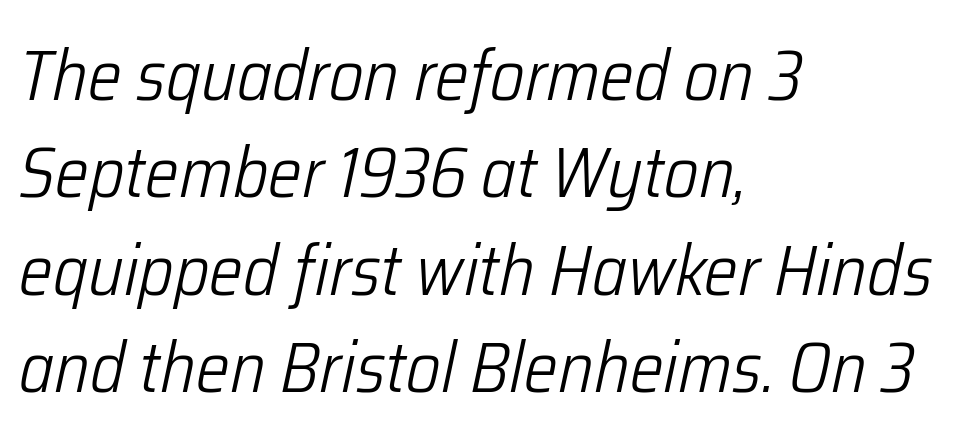
Q: Is the text bold? A: No.
Q: Is the text italic (slanted)? A: Yes, it leans right by about 12 degrees.
Q: Is the text underlined? A: No.
Q: How is the paragraph aligned? A: Left-aligned.
Q: Is the spacing between letters normal or unusually wide? A: Normal.
Q: Is the spacing between lines tight, normal or loose? A: Normal.
Q: Width (condensed, normal, or wide)? A: Condensed.
Q: Stroke contrast? A: Low.
Q: x-height? A: Medium.
Q: Monospaced? A: No.
